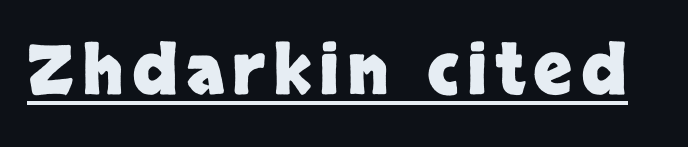
{"serif": "no", "italic": "no", "bold": "yes", "weight": "heavy", "width": "normal", "stroke_contrast": "low", "x_height": "large", "monospaced": "no", "underline": "yes", "glyph_px": 68}
